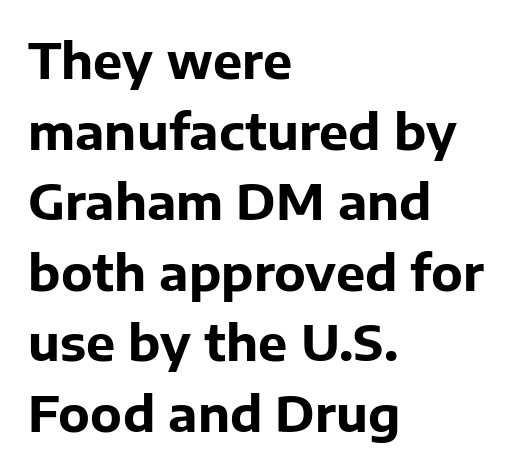
The image shows 49 px bold sans-serif type, upright; set left-aligned, normal line spacing (1.44x), normal letter spacing, not underlined; low stroke contrast and a medium x-height.
